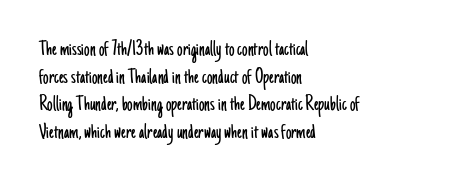
{"italic": "no", "bold": "no", "underline": "no", "align": "left", "line_spacing": "normal", "line_spacing_ratio": 1.26, "letter_spacing": "normal", "letter_spacing_em": 0.0, "glyph_px": 22}
